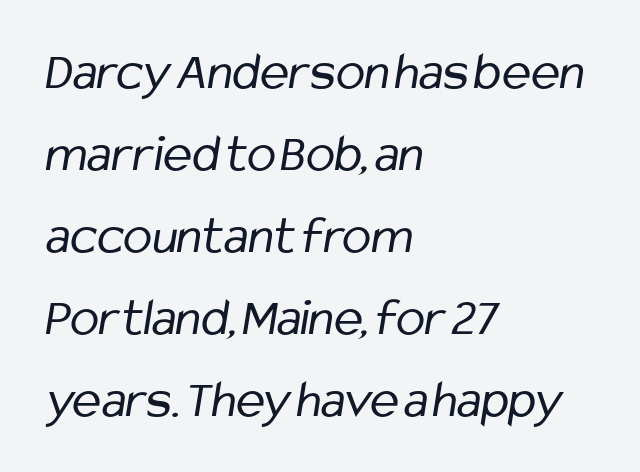
Q: Is the text bold? A: No.
Q: Is the typeface a serif or a sans-serif typeface? A: Sans-serif.
Q: Is the text underlined? A: No.
Q: How is the paragraph aligned? A: Left-aligned.
Q: Is the spacing between letters normal or unusually wide? A: Normal.
Q: Is the spacing between lines tight, normal or loose? A: Normal.
Q: Width (condensed, normal, or wide)? A: Condensed.
Q: Stroke contrast? A: Low.
Q: x-height? A: Medium.
Q: Monospaced? A: No.
